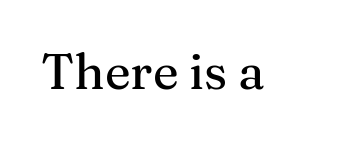
{"serif": "yes", "italic": "no", "width": "normal", "stroke_contrast": "medium", "x_height": "medium", "monospaced": "no", "underline": "no", "letter_spacing": "normal", "letter_spacing_em": 0.0, "glyph_px": 49}
